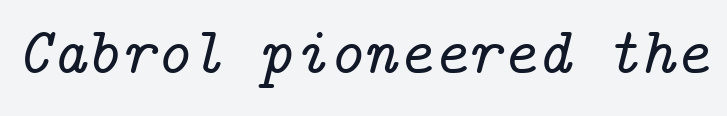
The image shows 66 px serif type, italic (leaning right); set normal letter spacing, not underlined; low stroke contrast and a medium x-height.
